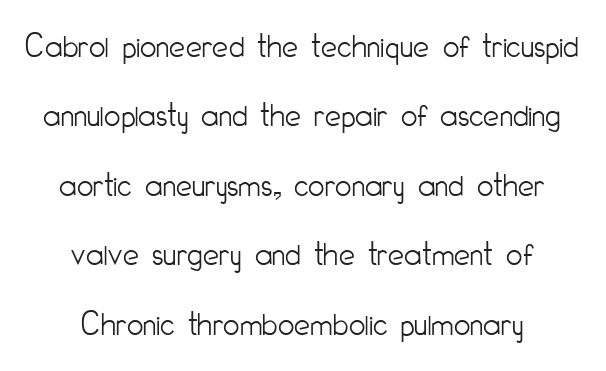
Q: Is the text bold? A: No.
Q: Is the text italic (slanted)? A: No, it is upright.
Q: Is the typeface a serif or a sans-serif typeface? A: Sans-serif.
Q: Is the text underlined? A: No.
Q: How is the paragraph aligned? A: Centered.
Q: Is the spacing between letters normal or unusually wide? A: Normal.
Q: Is the spacing between lines tight, normal or loose? A: Loose.
Q: Width (condensed, normal, or wide)? A: Condensed.
Q: Stroke contrast? A: Low.
Q: x-height? A: Small.
Q: Monospaced? A: No.
